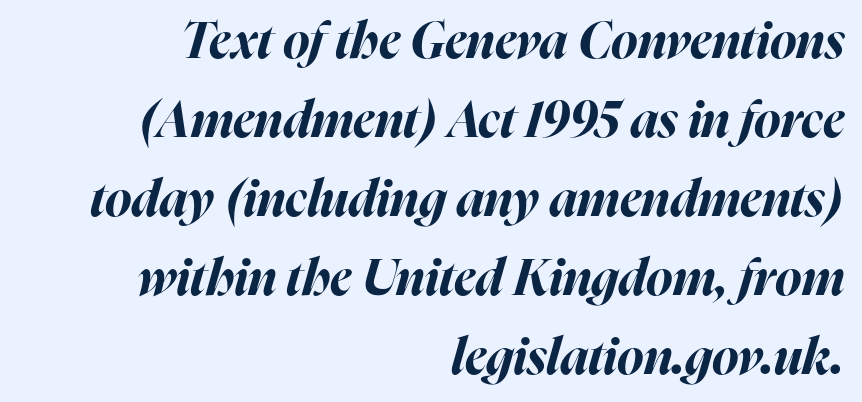
The image shows 50 px bold type, italic (leaning right); set right-aligned, normal line spacing (1.58x), normal letter spacing, not underlined; high stroke contrast and a medium x-height.
